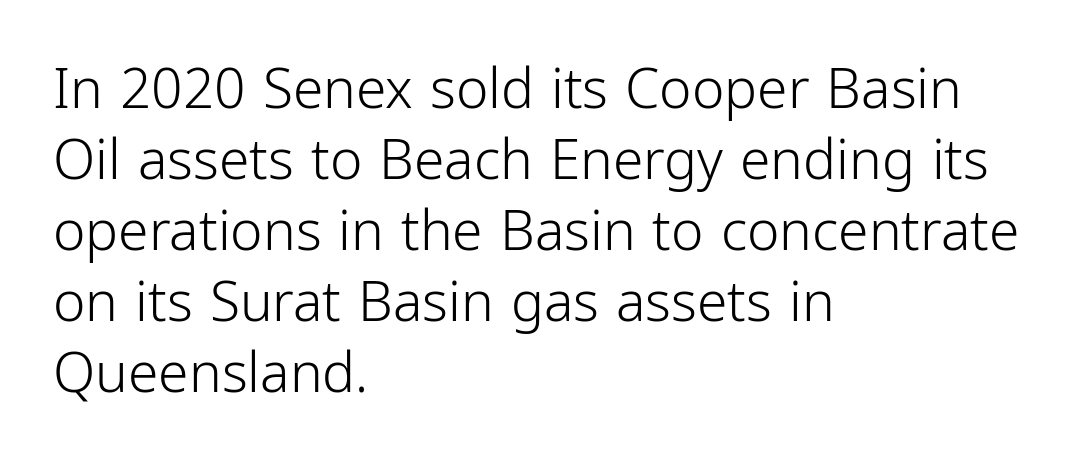
{"serif": "no", "italic": "no", "bold": "no", "weight": "light", "width": "condensed", "stroke_contrast": "low", "x_height": "medium", "monospaced": "no", "underline": "no", "align": "left", "line_spacing": "normal", "line_spacing_ratio": 1.29, "letter_spacing": "normal", "letter_spacing_em": 0.0, "glyph_px": 55}
